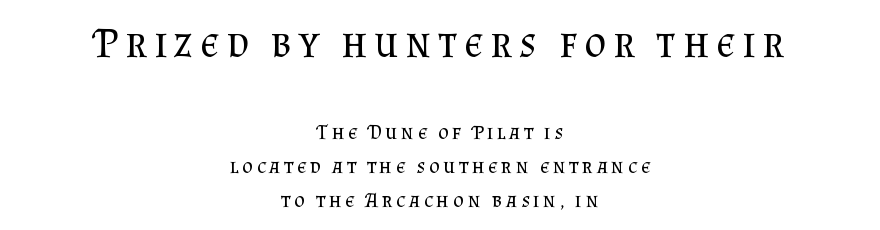
Do the characters align in a grid? No, the font is proportional. The specimen reads as upright at a glance. Both edges are ragged and mirror each other, which tells us the setting is centered. Is this a sans? No — the strokes have serifs.
